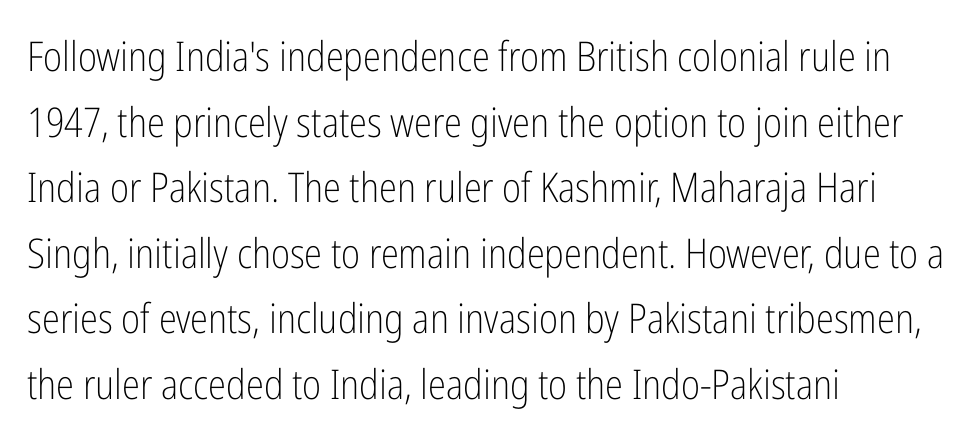
The image shows 41 px light, condensed sans-serif type, upright; set left-aligned, normal line spacing (1.6x), normal letter spacing, not underlined; low stroke contrast and a medium x-height.
